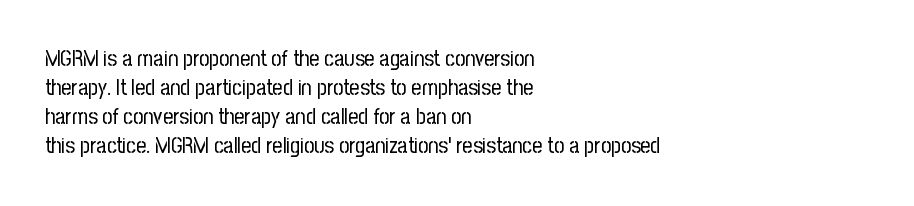
{"italic": "no", "bold": "no", "underline": "no", "align": "left", "line_spacing": "normal", "line_spacing_ratio": 1.32, "letter_spacing": "normal", "letter_spacing_em": 0.0, "glyph_px": 22}
